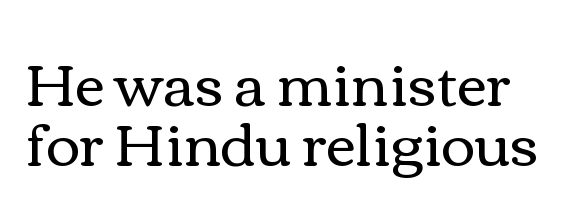
Q: Is the text bold? A: No.
Q: Is the text italic (slanted)? A: No, it is upright.
Q: Is the text underlined? A: No.
Q: Is the spacing between letters normal or unusually wide? A: Normal.
Q: Is the spacing between lines tight, normal or loose? A: Tight.
Q: Width (condensed, normal, or wide)? A: Wide.
Q: Stroke contrast? A: Medium.
Q: x-height? A: Medium.
Q: Monospaced? A: No.
